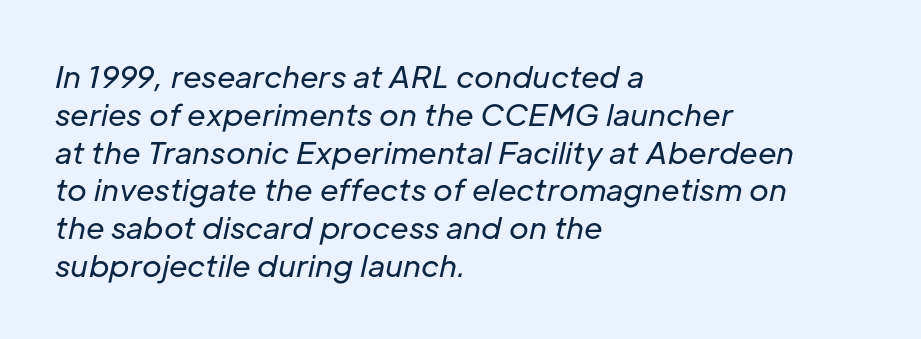
{"italic": "yes", "lean": "right", "slant_degrees": 12, "bold": "no", "weight": "regular", "width": "normal", "stroke_contrast": "low", "x_height": "medium", "monospaced": "no", "underline": "no", "align": "left", "line_spacing": "normal", "line_spacing_ratio": 1.26, "letter_spacing": "normal", "letter_spacing_em": 0.0, "glyph_px": 30}
